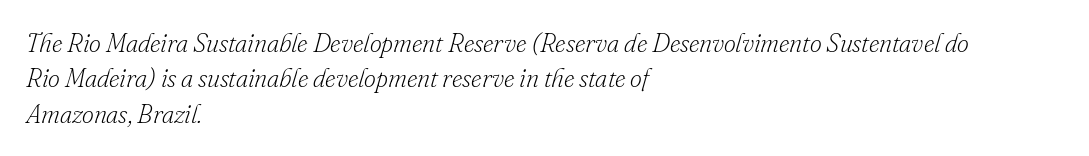
Q: Is the text bold? A: No.
Q: Is the text italic (slanted)? A: Yes, it leans right by about 16 degrees.
Q: Is the text underlined? A: No.
Q: How is the paragraph aligned? A: Left-aligned.
Q: Is the spacing between letters normal or unusually wide? A: Normal.
Q: Is the spacing between lines tight, normal or loose? A: Normal.
